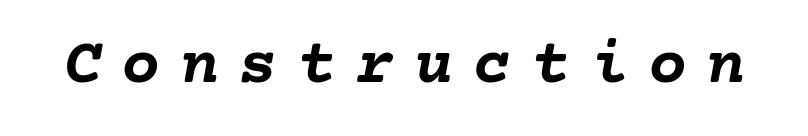
Q: Is the text bold? A: Yes.
Q: Is the text italic (slanted)? A: Yes, it leans right by about 10 degrees.
Q: Is the text underlined? A: No.
Q: Is the spacing between letters normal or unusually wide? A: Unusually wide.
Q: Width (condensed, normal, or wide)? A: Normal.
Q: Stroke contrast? A: Low.
Q: x-height? A: Medium.
